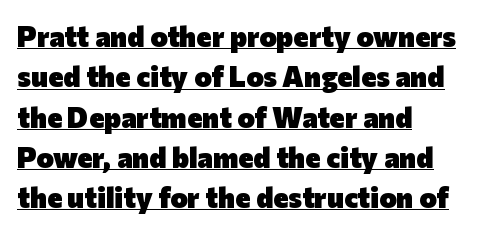
The face used here is proportionally spaced, like ordinary book or web type. Each word holds together tightly as a unit, with standard inter-letter gaps. Visually the block forms a straight wall on the left and a jagged coastline on the right. Normally led — the rows are evenly, conventionally spaced.
